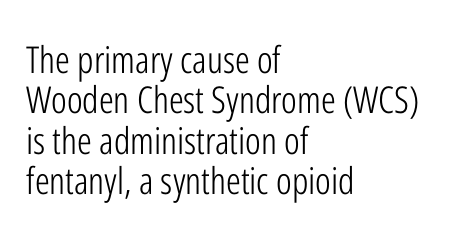
Q: Is the text bold? A: No.
Q: Is the text italic (slanted)? A: No, it is upright.
Q: Is the typeface a serif or a sans-serif typeface? A: Sans-serif.
Q: Is the text underlined? A: No.
Q: How is the paragraph aligned? A: Left-aligned.
Q: Is the spacing between letters normal or unusually wide? A: Normal.
Q: Is the spacing between lines tight, normal or loose? A: Tight.
Q: Width (condensed, normal, or wide)? A: Condensed.
Q: Stroke contrast? A: Low.
Q: x-height? A: Medium.
Q: Monospaced? A: No.
